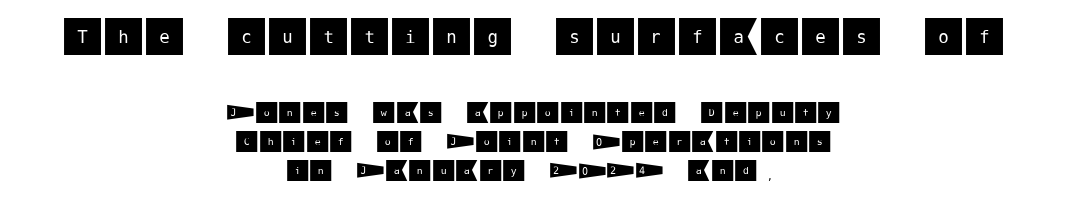
Q: Is the text italic (slanted)? A: No, it is upright.
Q: Is the typeface a serif or a sans-serif typeface? A: Sans-serif.
Q: Is the text underlined? A: No.
Q: How is the paragraph aligned? A: Centered.
Q: Is the spacing between letters normal or unusually wide? A: Normal.
Q: Which block of text is set in a larger size, the first (top) or the second (bottom)? A: The first (top) one.
Q: Width (condensed, normal, or wide)? A: Normal.
Q: Stroke contrast? A: Medium.
Q: x-height? A: Large.
